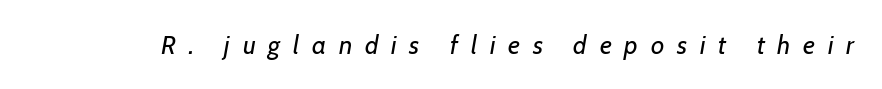
The image shows 26 px text type, italic (leaning right); set unusually wide letter spacing (+0.49 em), not underlined.
